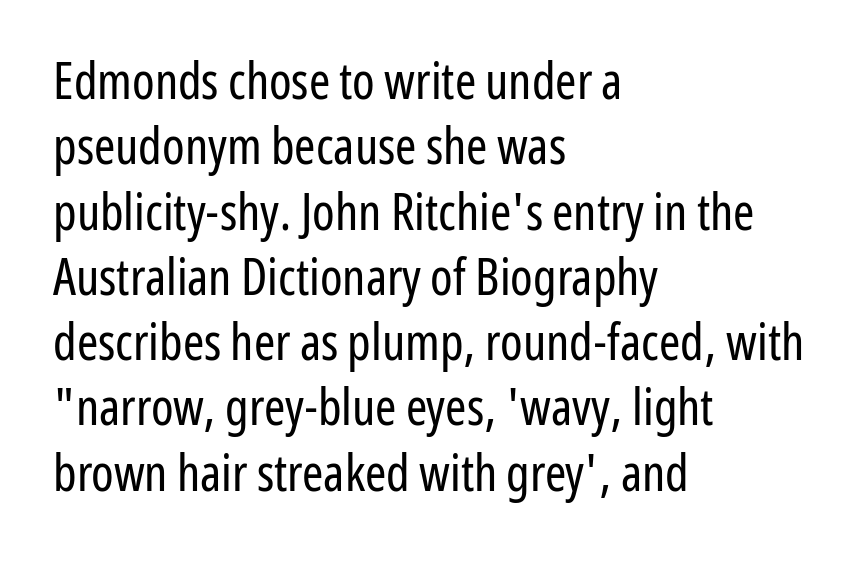
Q: Is the text bold? A: No.
Q: Is the text italic (slanted)? A: No, it is upright.
Q: Is the typeface a serif or a sans-serif typeface? A: Sans-serif.
Q: Is the text underlined? A: No.
Q: How is the paragraph aligned? A: Left-aligned.
Q: Is the spacing between letters normal or unusually wide? A: Normal.
Q: Is the spacing between lines tight, normal or loose? A: Normal.
Q: Width (condensed, normal, or wide)? A: Condensed.
Q: Stroke contrast? A: Low.
Q: x-height? A: Medium.
Q: Monospaced? A: No.
